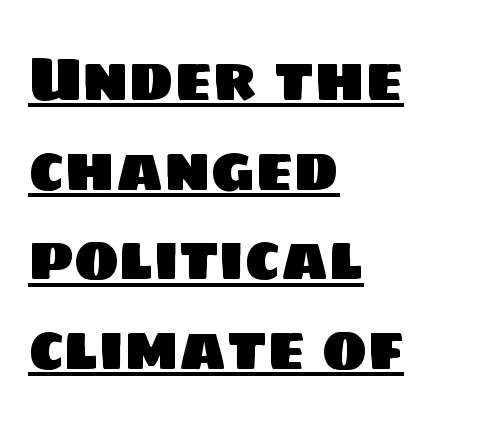
Q: Is the typeface a serif or a sans-serif typeface? A: Sans-serif.
Q: Is the text underlined? A: Yes.
Q: How is the paragraph aligned? A: Left-aligned.
Q: Is the spacing between letters normal or unusually wide? A: Normal.
Q: Is the spacing between lines tight, normal or loose? A: Normal.
Q: Width (condensed, normal, or wide)? A: Normal.
Q: Stroke contrast? A: Low.
Q: x-height? A: Large.
Q: Monospaced? A: No.
